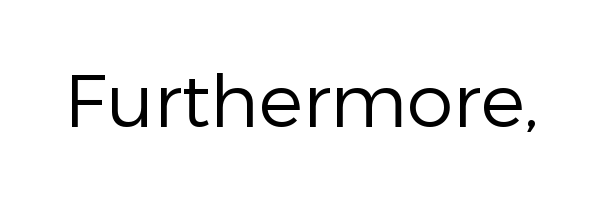
The image shows 74 px regular-weight sans-serif type, upright; set normal letter spacing, not underlined; low stroke contrast and a medium x-height.
